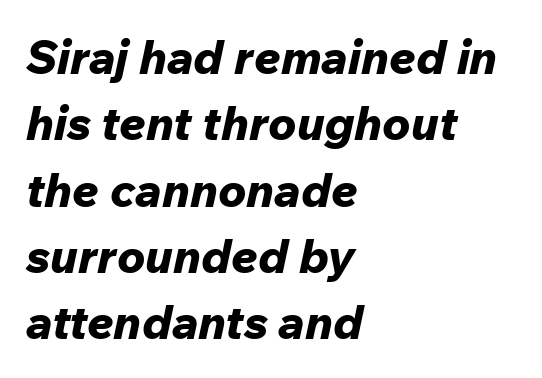
The image shows 47 px bold type, italic (leaning right); set left-aligned, normal line spacing (1.41x), normal letter spacing, not underlined; low stroke contrast and a medium x-height.
